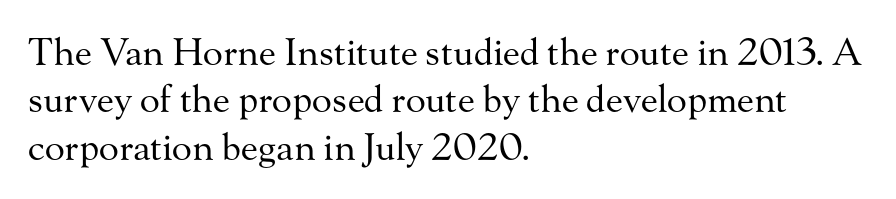
Observe the ordinary spacing: letters are neighbours, not strangers. The rendering uses natural spacing where letterforms have individual widths. The typeface chosen for these lines features serifs. The foot of each line stays bare and open. When letters stand straight like this, we call the style roman or upright.
